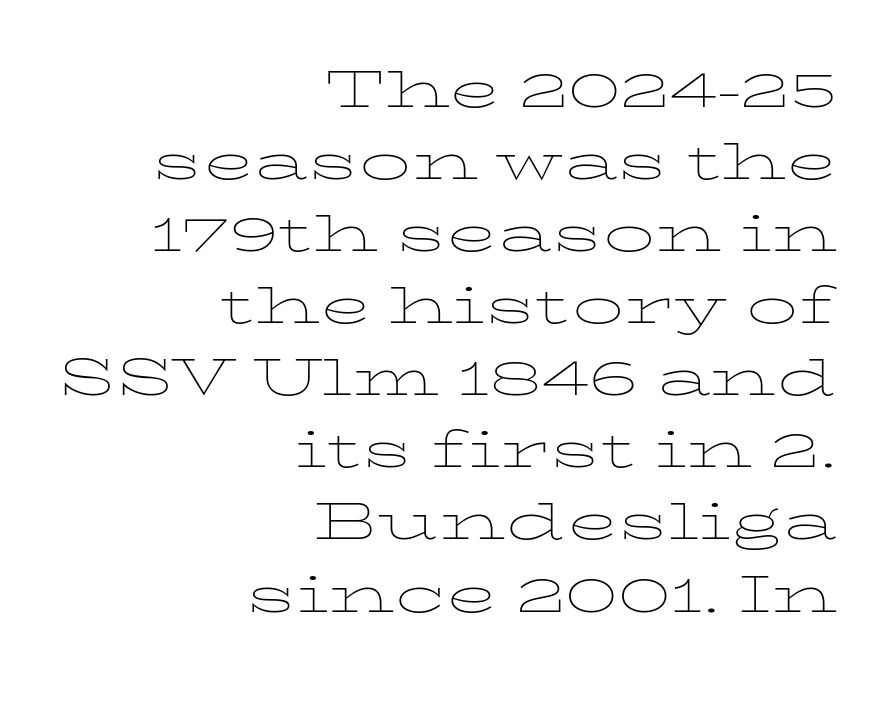
The face used here is proportionally spaced, like ordinary book or web type. The cut favours lightness, reaching ordinary text weight at its darkest. Nobody drew a line under any word here. The line texture is even and compact thanks to regular tracking.
